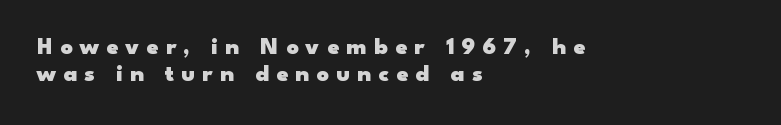
These lines were composed using upright roman letters. The rendering anchors every line to the left-hand side. Letter spacing: wide. Plain, unruled lines of type.
